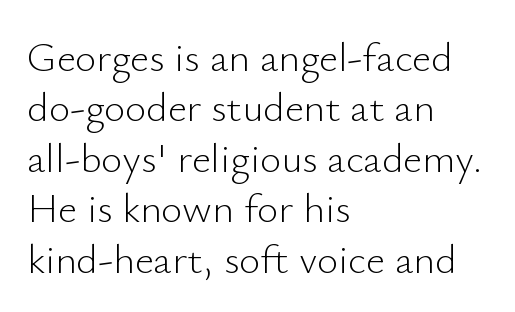
The letters carry no serifs — their stems end cleanly without finishing strokes. Unlike italic type, these characters show no tilt at all. The glyphs are unaccompanied by any horizontal stroke below them. The paragraph shown leans on its left margin. The typesetting does not lean heavy: it is not bold.
